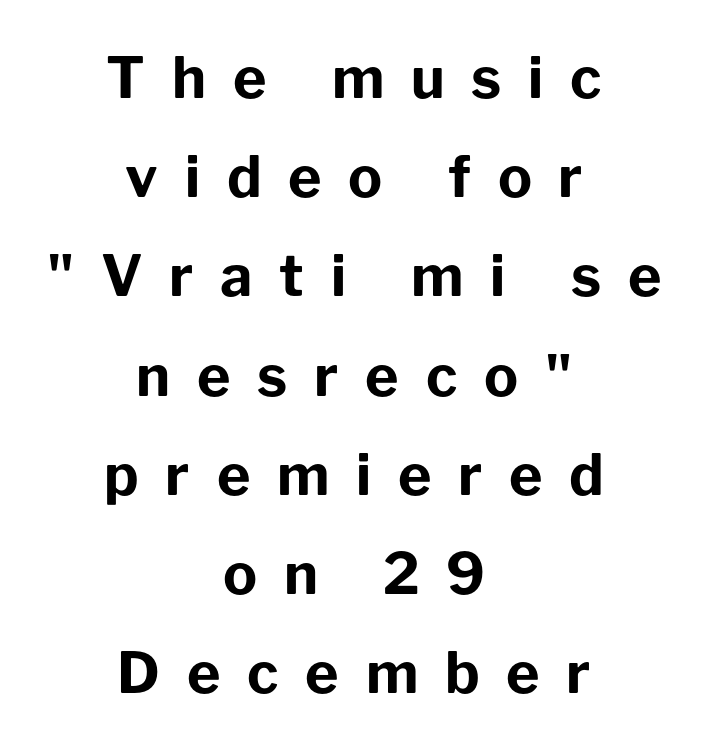
Q: Is the text bold? A: Yes.
Q: Is the text italic (slanted)? A: No, it is upright.
Q: Is the typeface a serif or a sans-serif typeface? A: Sans-serif.
Q: Is the text underlined? A: No.
Q: How is the paragraph aligned? A: Centered.
Q: Is the spacing between letters normal or unusually wide? A: Unusually wide.
Q: Width (condensed, normal, or wide)? A: Normal.
Q: Stroke contrast? A: Low.
Q: x-height? A: Medium.
Q: Monospaced? A: No.
